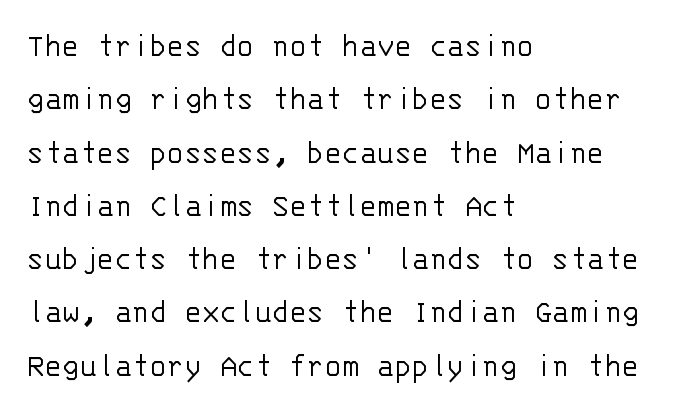
Q: Is the text bold? A: No.
Q: Is the text italic (slanted)? A: No, it is upright.
Q: Is the typeface a serif or a sans-serif typeface? A: Sans-serif.
Q: Is the text underlined? A: No.
Q: How is the paragraph aligned? A: Left-aligned.
Q: Is the spacing between letters normal or unusually wide? A: Normal.
Q: Is the spacing between lines tight, normal or loose? A: Normal.
Q: Width (condensed, normal, or wide)? A: Normal.
Q: Stroke contrast? A: Low.
Q: x-height? A: Large.
Q: Monospaced? A: Yes.
